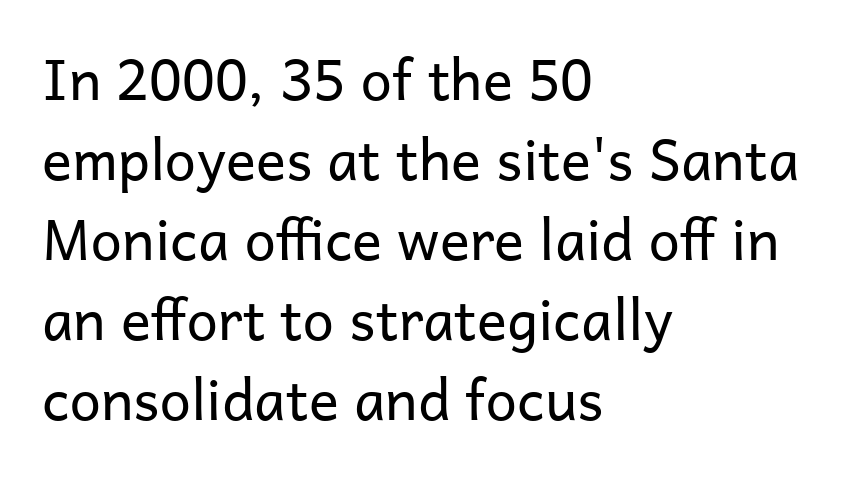
The image shows 56 px regular-weight sans-serif type, upright; set left-aligned, normal line spacing (1.43x), normal letter spacing, not underlined; low stroke contrast and a medium x-height.
